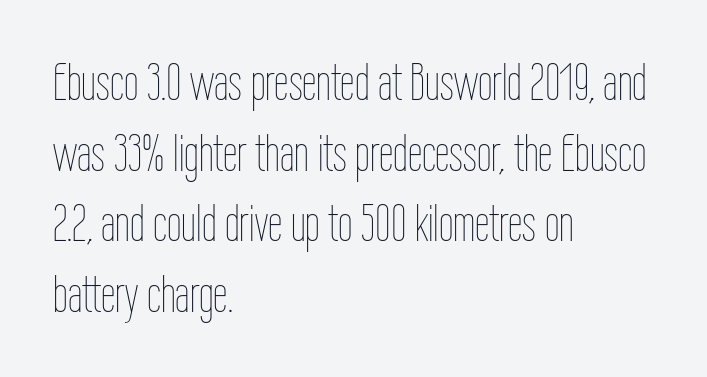
The image shows 52 px thin, condensed type, upright; set left-aligned, normal line spacing (1.36x), normal letter spacing, not underlined; low stroke contrast and a medium x-height.
